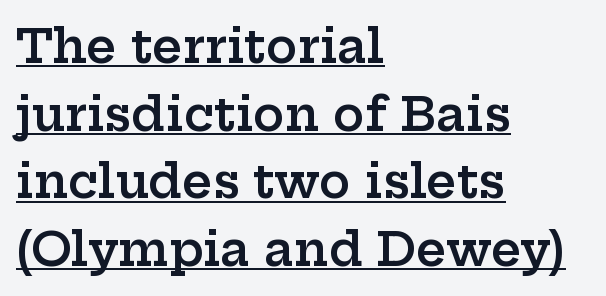
Q: Is the text bold? A: Semi-bold.
Q: Is the text italic (slanted)? A: No, it is upright.
Q: Is the typeface a serif or a sans-serif typeface? A: Serif.
Q: Is the text underlined? A: Yes.
Q: How is the paragraph aligned? A: Left-aligned.
Q: Is the spacing between letters normal or unusually wide? A: Normal.
Q: Is the spacing between lines tight, normal or loose? A: Normal.
Q: Width (condensed, normal, or wide)? A: Wide.
Q: Stroke contrast? A: Low.
Q: x-height? A: Medium.
Q: Monospaced? A: No.
